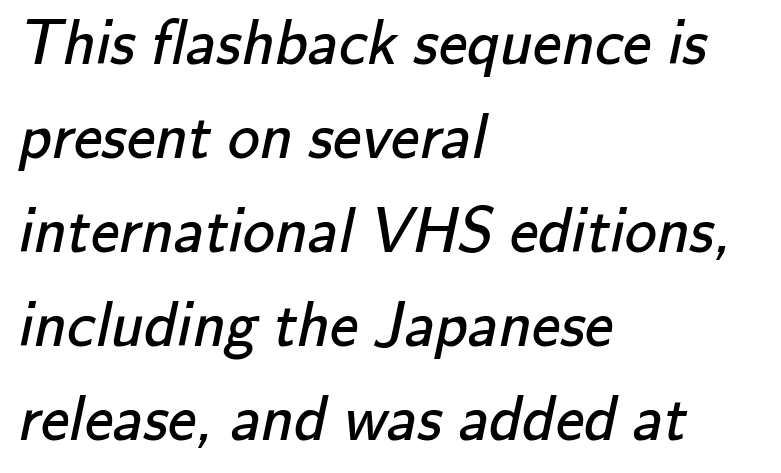
Q: Is the text bold? A: No.
Q: Is the typeface a serif or a sans-serif typeface? A: Sans-serif.
Q: Is the text underlined? A: No.
Q: How is the paragraph aligned? A: Left-aligned.
Q: Is the spacing between letters normal or unusually wide? A: Normal.
Q: Is the spacing between lines tight, normal or loose? A: Normal.
Q: Width (condensed, normal, or wide)? A: Normal.
Q: Stroke contrast? A: Low.
Q: x-height? A: Small.
Q: Monospaced? A: No.
